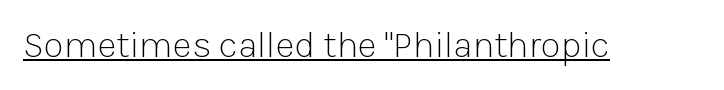
{"serif": "no", "italic": "no", "bold": "no", "weight": "light", "width": "normal", "stroke_contrast": "low", "x_height": "medium", "monospaced": "no", "underline": "yes", "letter_spacing": "normal", "letter_spacing_em": 0.0, "glyph_px": 37}
